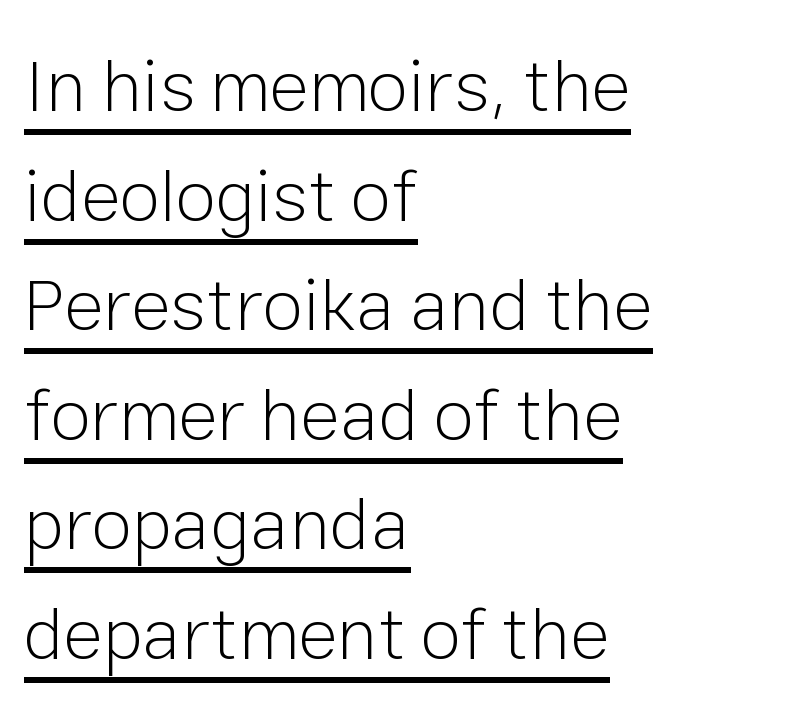
Q: Is the text bold? A: No.
Q: Is the text italic (slanted)? A: No, it is upright.
Q: Is the typeface a serif or a sans-serif typeface? A: Sans-serif.
Q: Is the text underlined? A: Yes.
Q: How is the paragraph aligned? A: Left-aligned.
Q: Is the spacing between letters normal or unusually wide? A: Normal.
Q: Is the spacing between lines tight, normal or loose? A: Normal.
Q: Width (condensed, normal, or wide)? A: Normal.
Q: Stroke contrast? A: Low.
Q: x-height? A: Medium.
Q: Monospaced? A: No.
